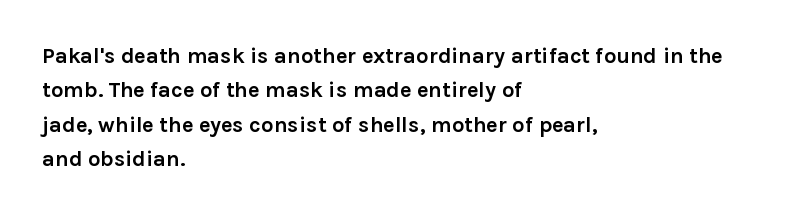
Upright lettering throughout. Just letters on the line, the space beneath them empty. The vertical gap from one line to the next is medium. Strong, thick strokes mark this as bold type. Short and long lines alike share a common starting point at left.
